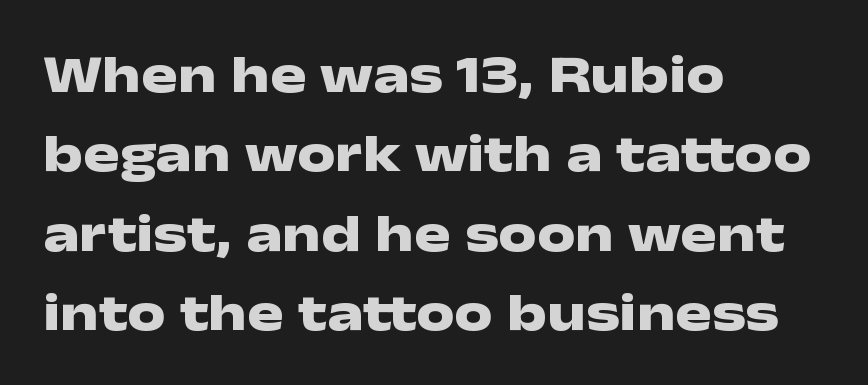
{"serif": "no", "italic": "no", "bold": "yes", "weight": "heavy", "width": "wide", "stroke_contrast": "low", "x_height": "medium", "monospaced": "no", "underline": "no", "align": "left", "line_spacing": "normal", "line_spacing_ratio": 1.47, "letter_spacing": "normal", "letter_spacing_em": 0.0, "glyph_px": 54}
